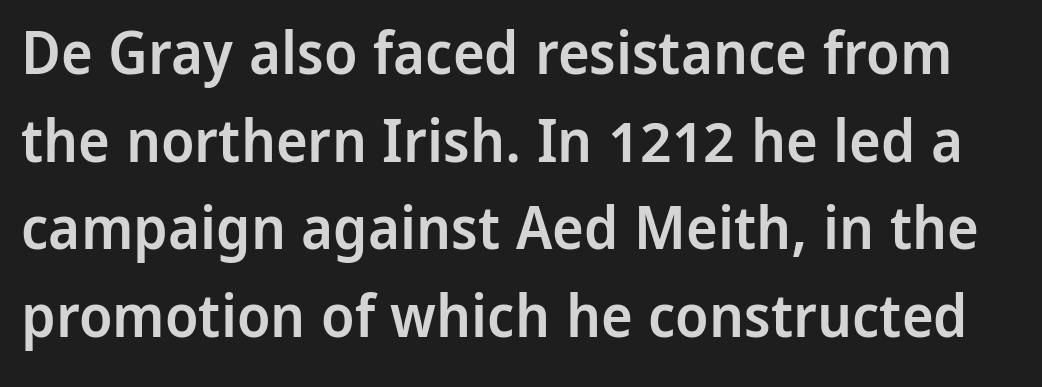
{"serif": "no", "italic": "no", "bold": "semi", "weight": "semibold", "width": "normal", "stroke_contrast": "low", "x_height": "medium", "monospaced": "no", "underline": "no", "line_spacing": "normal", "line_spacing_ratio": 1.46, "letter_spacing": "normal", "letter_spacing_em": 0.0, "glyph_px": 60}
